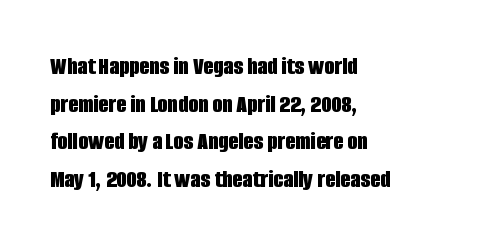
The image shows 26 px bold type, upright; set left-aligned, normal line spacing (1.45x), normal letter spacing, not underlined.
